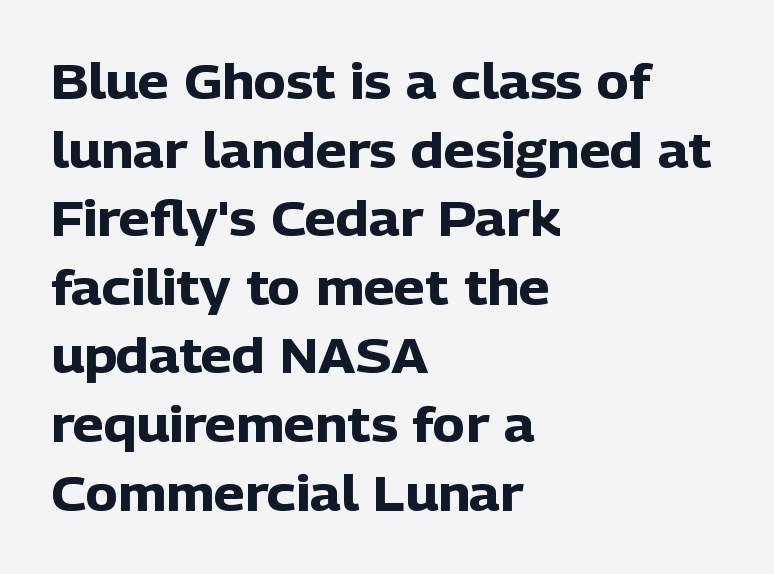
The passage shown is not underscored anywhere. These lines carry a lot of weight — the face is fully bold. Each letter's strokes conclude bluntly, with no projecting serifs. Vertical strokes here are truly vertical. Do the characters align in a grid? No, the font is proportional.
